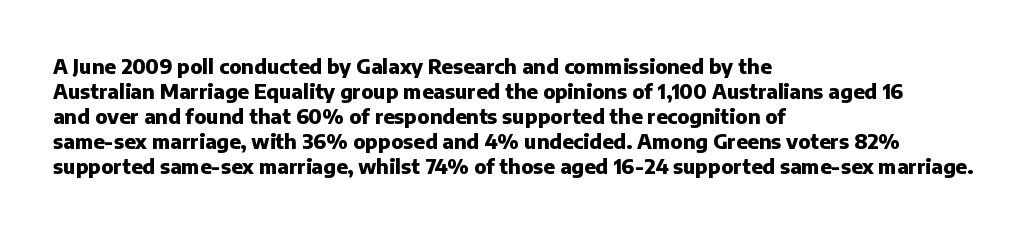
{"italic": "no", "bold": "yes", "underline": "no", "align": "left", "line_spacing": "normal", "line_spacing_ratio": 1.25, "letter_spacing": "normal", "letter_spacing_em": 0.0, "glyph_px": 20}
